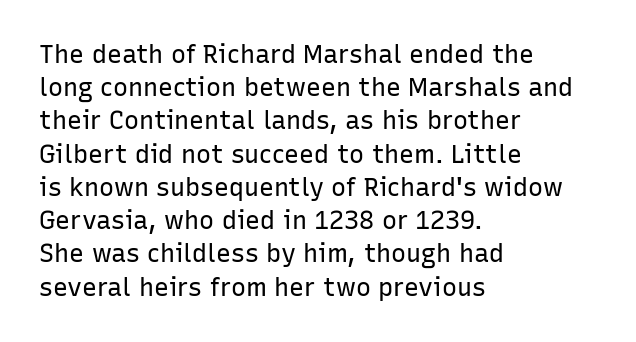
These lines sit exactly where default settings would place them. Decoration check: the copy has no underline. The typeface has the unassuming heft of standard copy or less. Horizontal alignment here is leftward, the default for most running prose.
